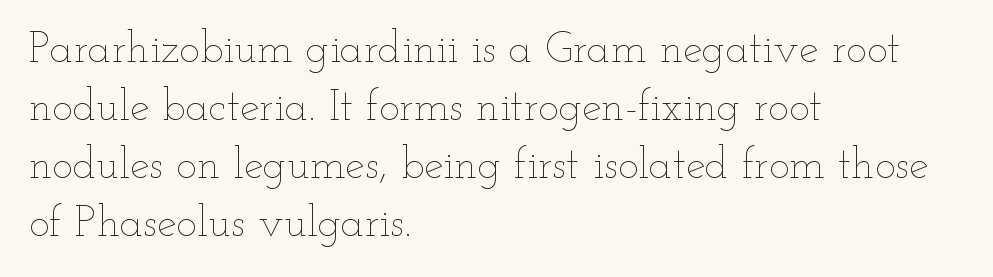
{"italic": "no", "bold": "no", "weight": "thin", "width": "wide", "stroke_contrast": "low", "x_height": "small", "monospaced": "no", "underline": "no", "align": "left", "line_spacing": "normal", "line_spacing_ratio": 1.32, "letter_spacing": "normal", "letter_spacing_em": 0.0, "glyph_px": 44}
